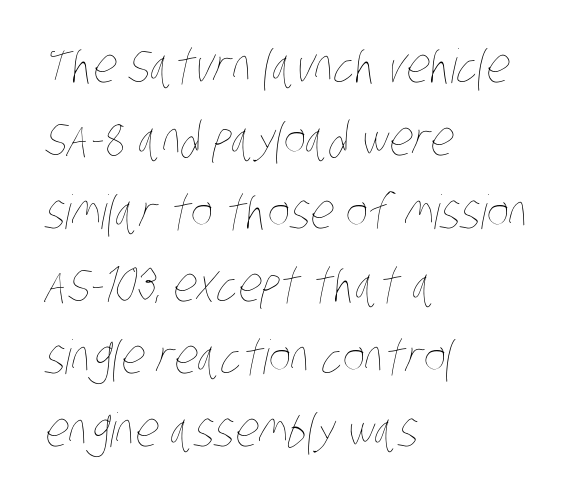
Q: Is the text bold? A: No.
Q: Is the text underlined? A: No.
Q: How is the paragraph aligned? A: Left-aligned.
Q: Is the spacing between letters normal or unusually wide? A: Normal.
Q: Is the spacing between lines tight, normal or loose? A: Normal.
Q: Width (condensed, normal, or wide)? A: Condensed.
Q: Stroke contrast? A: Low.
Q: x-height? A: Large.
Q: Monospaced? A: No.
